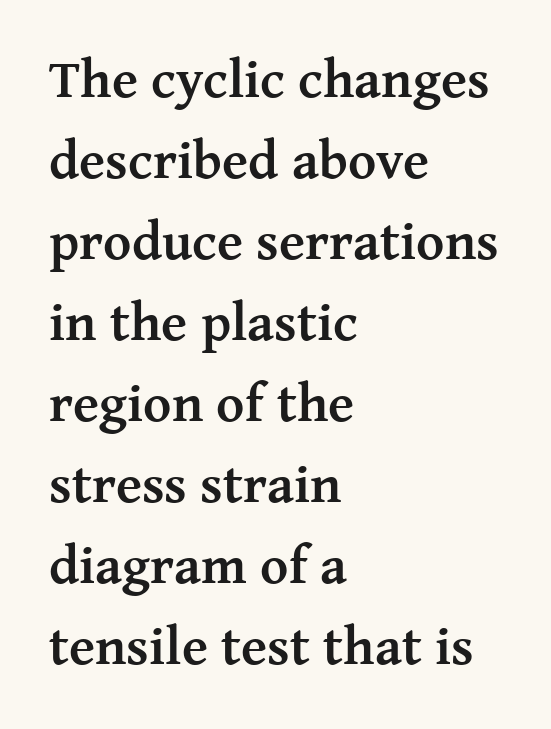
Italic: no, the glyphs are upright roman. Where is the straight margin? On the left. This sample uses plain, unmodified letter spacing. The letters advance in unequal steps, a hallmark of proportional type.
